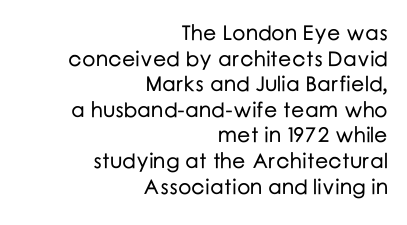
The image shows 21 px text type, upright; set right-aligned, line spacing 1.22x, normal letter spacing, not underlined.
